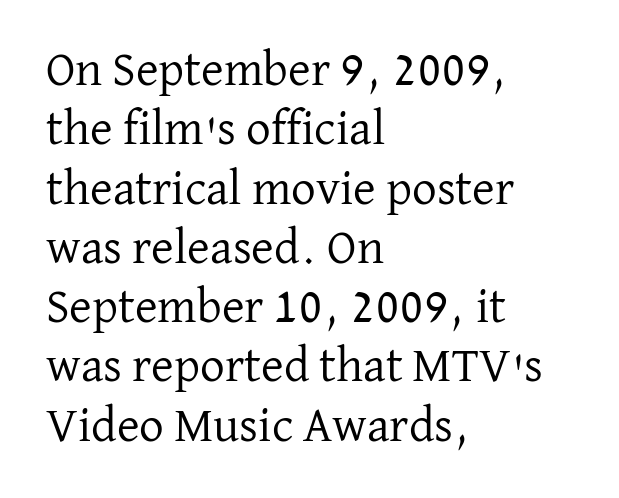
This is not heavy type; no bold has been used. Character widths vary here, with narrow letters taking less room than wide ones. Beneath every word, the page is bare. Upright lettering throughout. In CSS terms this would be text-align: left. Font category for this specimen: serif.
